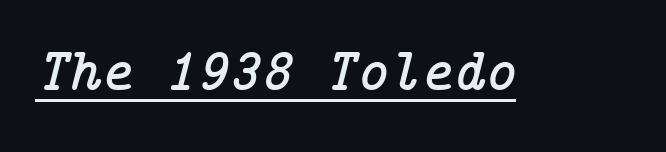
The image shows 61 px serif type, italic (leaning right); set normal letter spacing, underlined; low stroke contrast and a medium x-height.
